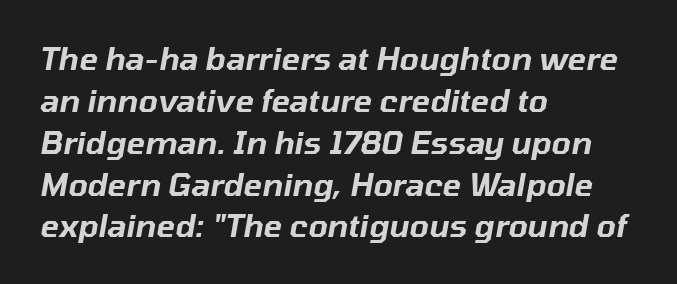
{"italic": "yes", "lean": "right", "slant_degrees": 10, "width": "normal", "stroke_contrast": "low", "x_height": "medium", "monospaced": "no", "underline": "no", "align": "left", "line_spacing": "normal", "line_spacing_ratio": 1.35, "letter_spacing": "normal", "letter_spacing_em": 0.0, "glyph_px": 31}
